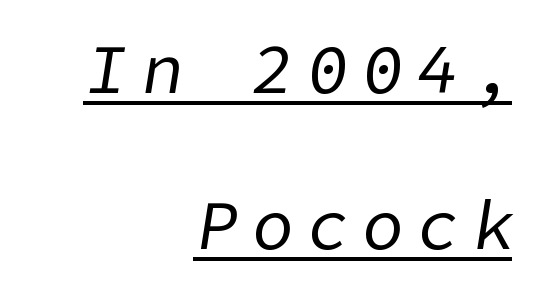
{"italic": "yes", "lean": "right", "slant_degrees": 9, "bold": "no", "weight": "regular", "width": "normal", "stroke_contrast": "low", "x_height": "medium", "underline": "yes", "align": "right", "line_spacing": "loose", "line_spacing_ratio": 2.26, "letter_spacing": "wide", "letter_spacing_em": 0.2, "glyph_px": 69}
